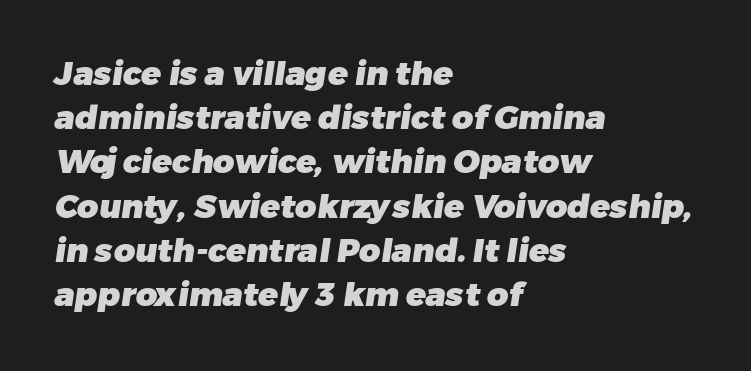
Q: Is the text bold? A: Yes.
Q: Is the typeface a serif or a sans-serif typeface? A: Sans-serif.
Q: Is the text underlined? A: No.
Q: How is the paragraph aligned? A: Left-aligned.
Q: Is the spacing between letters normal or unusually wide? A: Normal.
Q: Is the spacing between lines tight, normal or loose? A: Normal.
Q: Width (condensed, normal, or wide)? A: Normal.
Q: Stroke contrast? A: Low.
Q: x-height? A: Medium.
Q: Monospaced? A: No.
